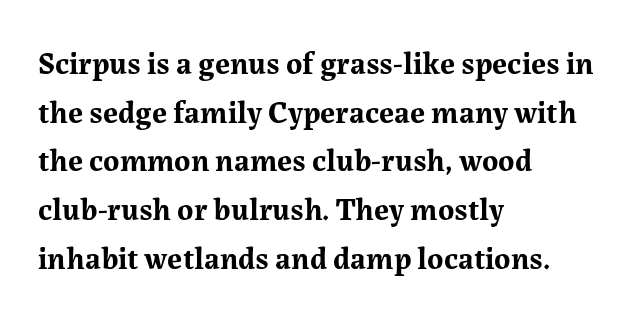
{"serif": "yes", "italic": "no", "bold": "yes", "weight": "bold", "width": "normal", "stroke_contrast": "medium", "x_height": "medium", "monospaced": "no", "underline": "no", "align": "left", "line_spacing": "normal", "line_spacing_ratio": 1.57, "letter_spacing": "normal", "letter_spacing_em": 0.0, "glyph_px": 31}
